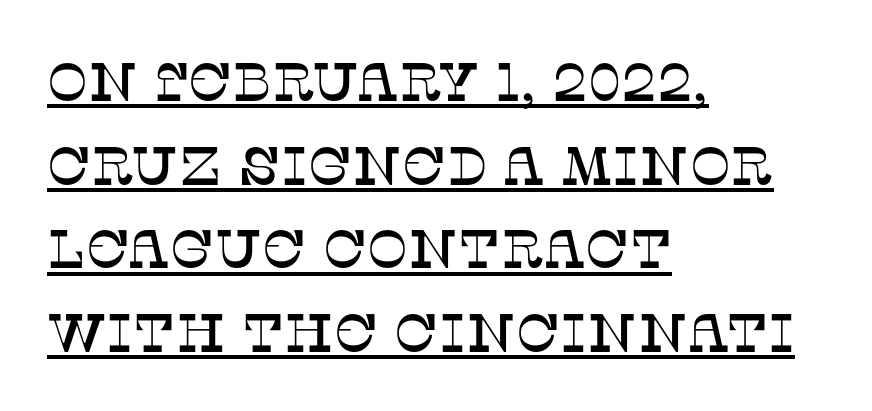
{"serif": "yes", "italic": "no", "width": "normal", "stroke_contrast": "low", "x_height": "large", "monospaced": "no", "underline": "yes", "align": "left", "line_spacing": "normal", "line_spacing_ratio": 1.55, "letter_spacing": "normal", "letter_spacing_em": 0.0, "glyph_px": 54}
